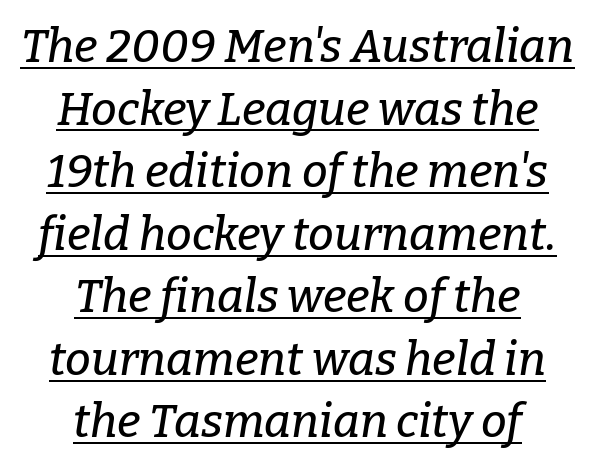
Think of a printed novel: that variable character pitch is what you see here. These lines sit exactly where default settings would place them. What decoration does the sample have? An underline. The horizontal fit of the characters is conventional and even. A typesetter would label this face a serif.
